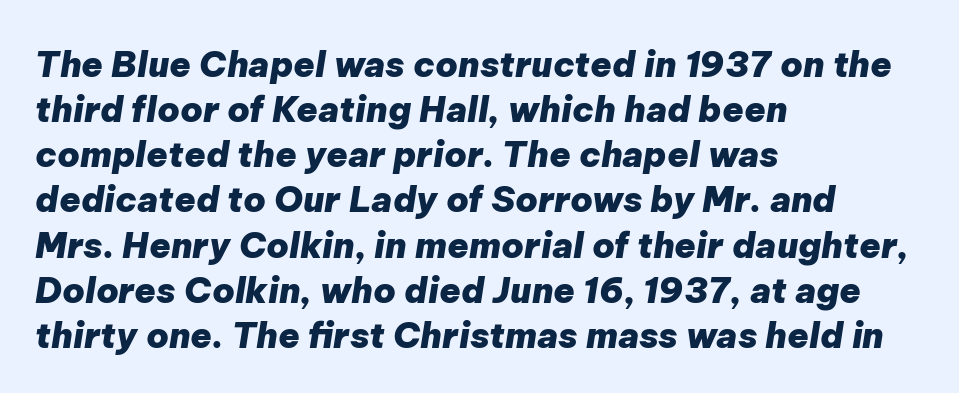
The image shows 35 px heavy type, italic (leaning right); set left-aligned, normal line spacing (1.29x), normal letter spacing, not underlined; low stroke contrast and a medium x-height.
